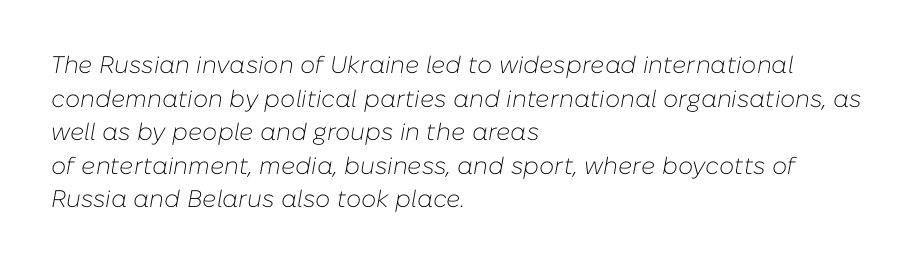
Casual observation: everything's shoved over to the left. Descenders hang freely into open space. The specimen reads as italic at a glance. The type is set solid horizontally, with unmodified tracking. A light-to-regular cut is what we see here. The rows are spaced the way most documents space them.
